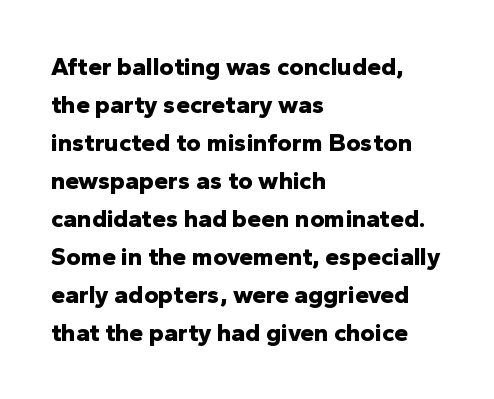
Leftover space on each line is placed entirely after the last word. Normally led — the rows are evenly, conventionally spaced. Type without underlining. Here the glyphs are tracked normally, forming tight word shapes.
